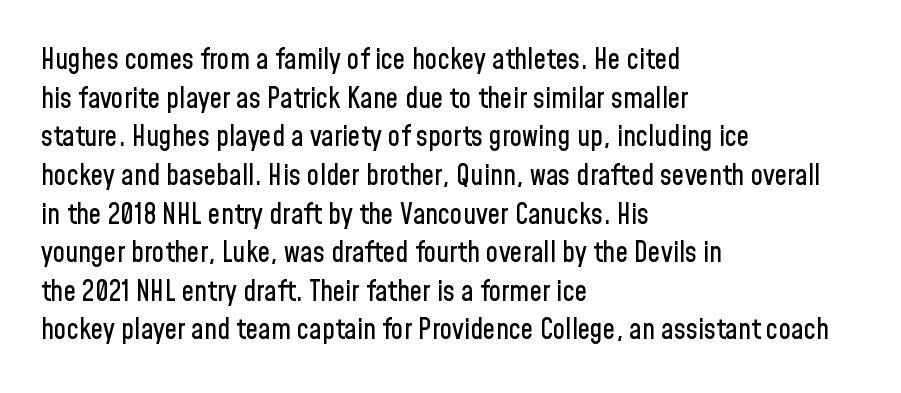
{"serif": "no", "italic": "no", "width": "condensed", "stroke_contrast": "low", "x_height": "medium", "monospaced": "no", "underline": "no", "align": "left", "line_spacing": "normal", "line_spacing_ratio": 1.38, "letter_spacing": "normal", "letter_spacing_em": 0.0, "glyph_px": 28}
